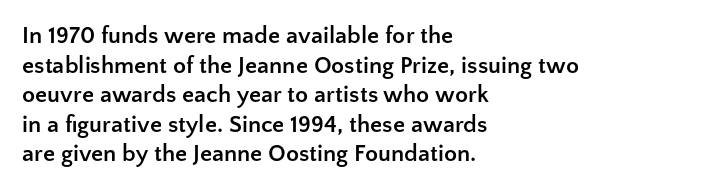
Nobody drew a line under any word here. The lettering stays uniformly vertical, giving the passage a roman look. Each word holds together tightly as a unit, with standard inter-letter gaps. A student would call this left alignment; a typographer would say flush left, rag right. Typographic density is high because the face is bold.
